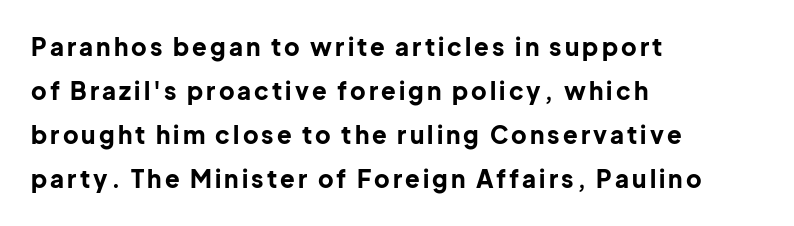
Designer's note — italics off, roman on. Clear beneath every line of the passage. One-word summary of the alignment: left. In terms of weight, the rendering is a true, heavy bold.
